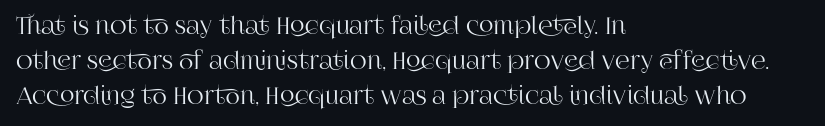
The image shows 23 px text type, upright; set left-aligned, normal line spacing (1.52x), normal letter spacing, not underlined.
